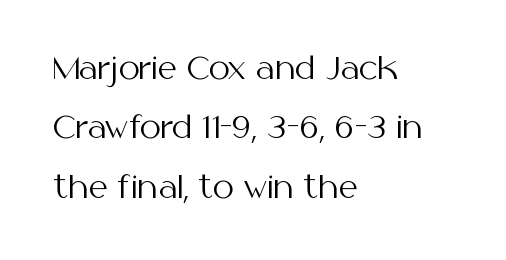
{"serif": "no", "italic": "no", "bold": "no", "weight": "regular", "width": "normal", "stroke_contrast": "medium", "x_height": "medium", "monospaced": "no", "underline": "no", "align": "left", "line_spacing": "loose", "line_spacing_ratio": 1.98, "letter_spacing": "normal", "letter_spacing_em": 0.0, "glyph_px": 30}
